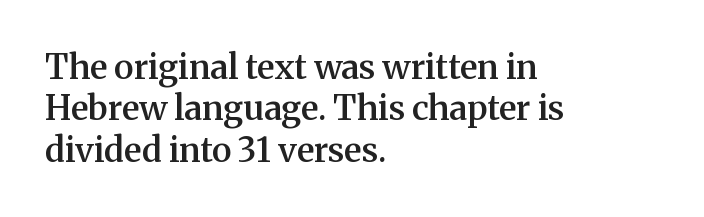
Q: Is the text bold? A: Semi-bold.
Q: Is the text italic (slanted)? A: No, it is upright.
Q: Is the typeface a serif or a sans-serif typeface? A: Serif.
Q: Is the text underlined? A: No.
Q: How is the paragraph aligned? A: Left-aligned.
Q: Is the spacing between letters normal or unusually wide? A: Normal.
Q: Width (condensed, normal, or wide)? A: Normal.
Q: Stroke contrast? A: Medium.
Q: x-height? A: Medium.
Q: Monospaced? A: No.
